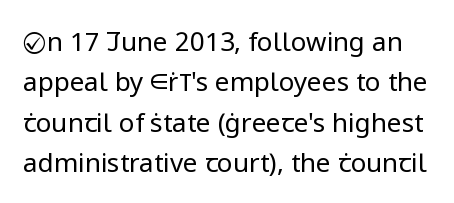
Q: Is the text bold? A: No.
Q: Is the text italic (slanted)? A: No, it is upright.
Q: Is the text underlined? A: No.
Q: Is the spacing between letters normal or unusually wide? A: Normal.
Q: Is the spacing between lines tight, normal or loose? A: Normal.
